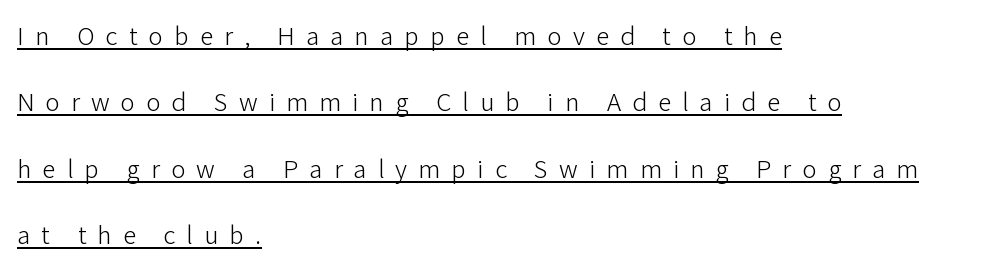
Q: Is the text bold? A: No.
Q: Is the text italic (slanted)? A: No, it is upright.
Q: Is the text underlined? A: Yes.
Q: How is the paragraph aligned? A: Left-aligned.
Q: Is the spacing between letters normal or unusually wide? A: Unusually wide.
Q: Is the spacing between lines tight, normal or loose? A: Loose.
